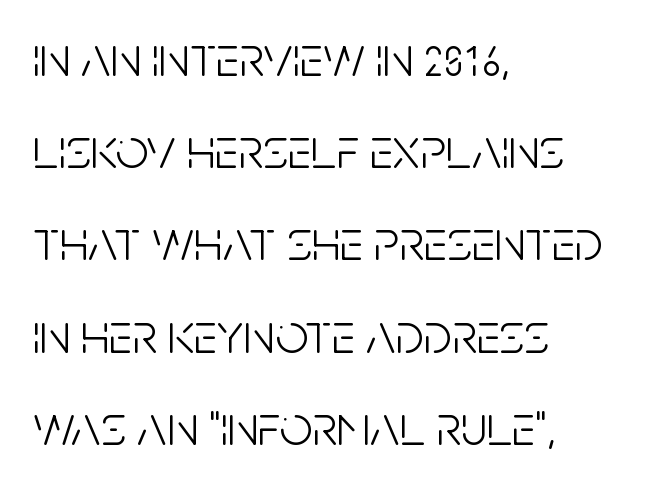
The letters look calm and open, with moderate or lighter stems. This is roman type, the default non-slanted kind. Which margin do the lines hug? The left one — the right edge is uneven. Honestly, the letter spacing is just normal — you wouldn't notice it. Horizontal bands of white between lines are of average thickness.
